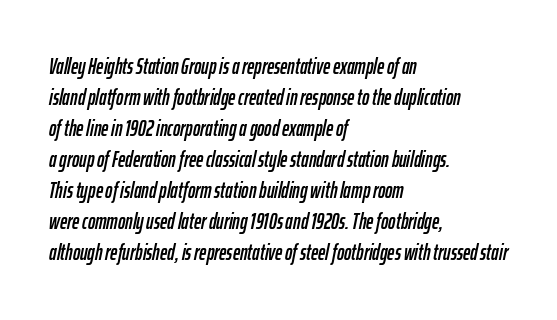
Q: Is the text italic (slanted)? A: Yes, it leans right by about 12 degrees.
Q: Is the text underlined? A: No.
Q: How is the paragraph aligned? A: Left-aligned.
Q: Is the spacing between letters normal or unusually wide? A: Normal.
Q: Is the spacing between lines tight, normal or loose? A: Normal.
